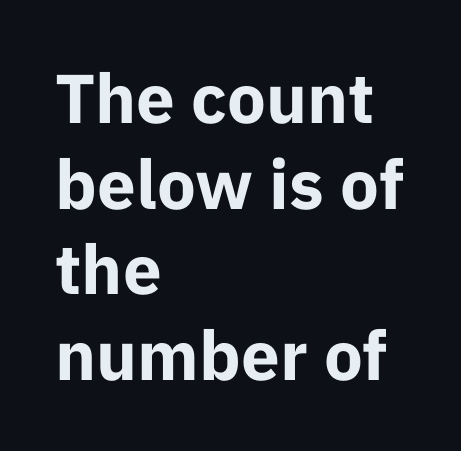
Here the glyphs are tracked normally, forming tight word shapes. Casual observation: everything's shoved over to the left. The font family rendered here belongs to the sans-serif group. What weight is shown? A full bold with thick strokes. Letters rest on an invisible, unmarked baseline.
